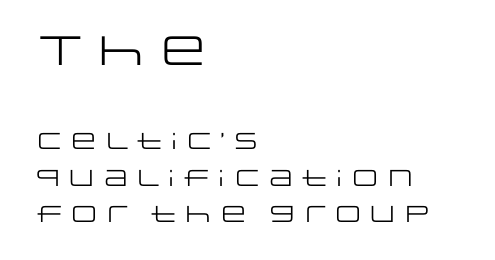
{"serif": "no", "italic": "no", "bold": "no", "weight": "regular", "width": "wide", "stroke_contrast": "low", "x_height": "large", "monospaced": "no", "underline": "no", "align": "left", "line_spacing": "normal", "line_spacing_ratio": 1.59, "letter_spacing": "normal", "letter_spacing_em": 0.0, "larger_block": "first", "size_ratio": 1.78, "glyph_px": 41}
